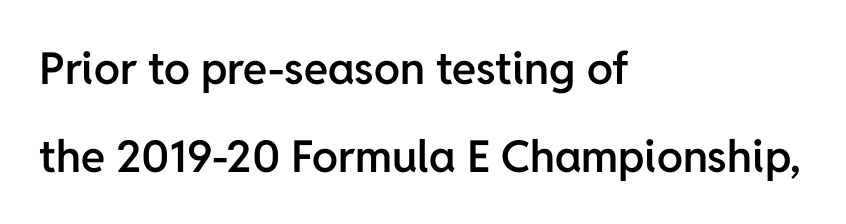
Serifs: no, the terminals of the letterforms are clean. Vertically, the passage feels expansive, rows floating well apart. Caption: standard tracking, unaltered. The lettering stays uniformly vertical, giving the passage a roman look.
